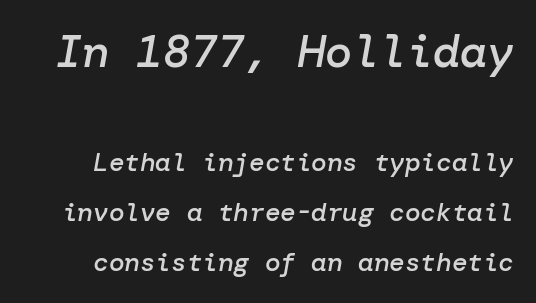
Stems and bowls a touch heavier than normal — semibold. Only glyphs here, with clear space below each row. If you measured baseline to baseline, you'd find a long distance. Designer's note — italics engaged. You get the large type first, then a drop to smaller type. Does extra space separate the letters? No, they use regular spacing.
